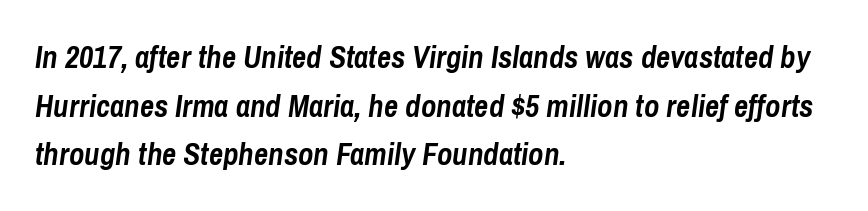
Does the weight exceed regular? Yes, all the way to bold. The rag falls on the right side of this text block. These lines are rendered in a variable-pitch font. These lines keep a tight, regular rhythm from letter to letter. Rows of type keep a routine distance in the vertical direction. Plain, unruled lines of type.
